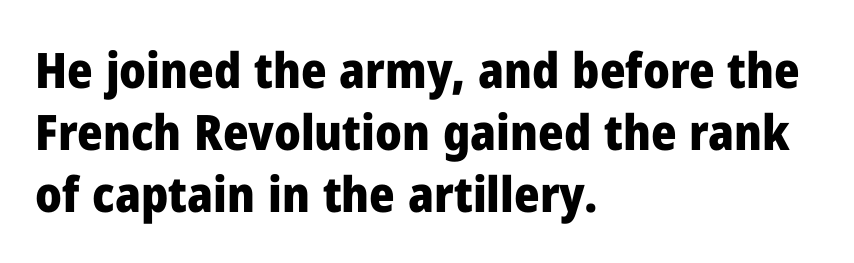
The image shows 49 px heavy sans-serif type, upright; set left-aligned, normal line spacing (1.27x), normal letter spacing, not underlined; low stroke contrast and a medium x-height.
